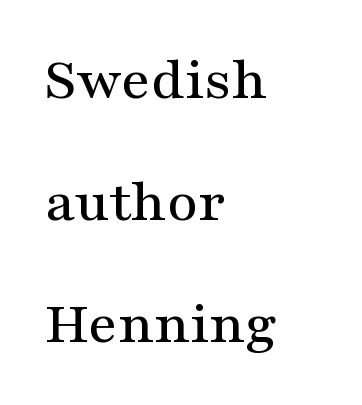
Varying glyph widths throughout — classic text-font behaviour. The type family on display is of the serif kind. Alignment: flush left. Horizontal bands of white between lines are thick stripes. Lines of text with bare space underneath. The lettering stays uniformly vertical, giving the passage a roman look.
